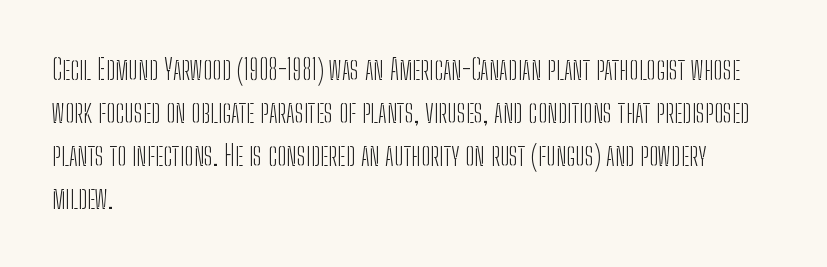
Does the leading feel generous? No, just average. This reads as an unemphasized weight, regular at the heaviest. You could not count columns in this text — the font is proportionally spaced. This is roman type, the default non-slanted kind.
